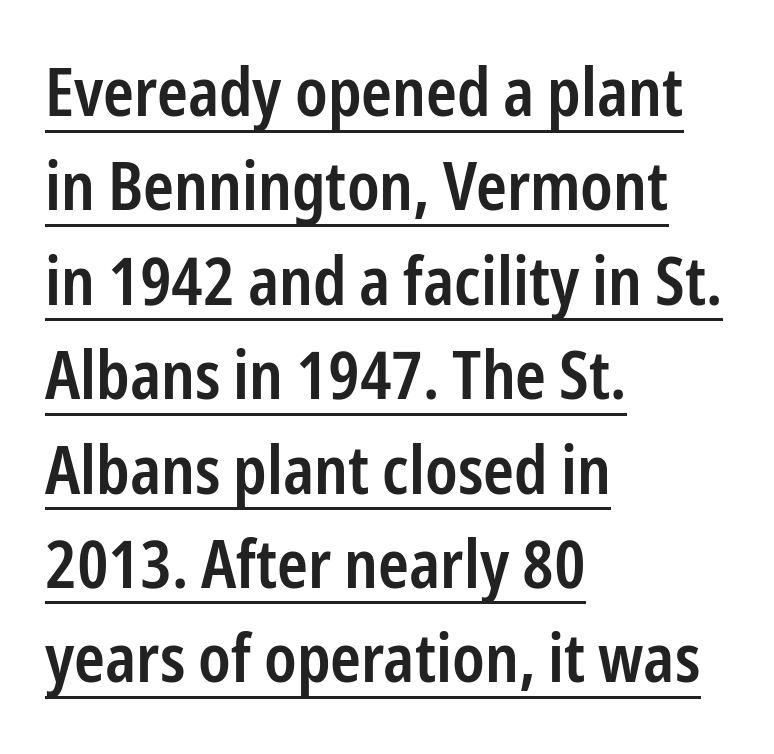
The image shows 66 px semibold, condensed sans-serif type, upright; set left-aligned, normal line spacing (1.43x), normal letter spacing, underlined; low stroke contrast and a medium x-height.
